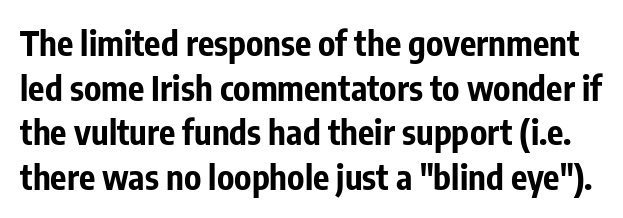
The image shows 34 px bold, condensed sans-serif type, upright; set normal line spacing (1.31x), normal letter spacing, not underlined; low stroke contrast and a medium x-height.
